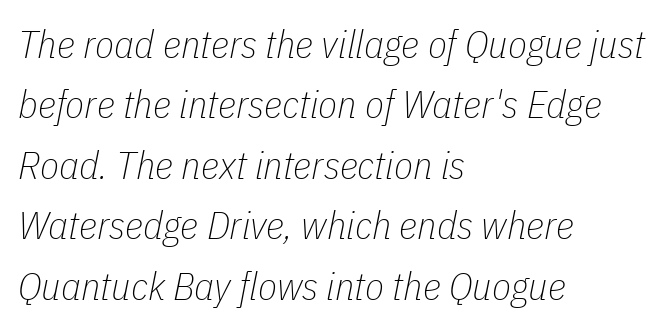
Q: Is the text bold? A: No.
Q: Is the text italic (slanted)? A: Yes, it leans right by about 11 degrees.
Q: Is the text underlined? A: No.
Q: How is the paragraph aligned? A: Left-aligned.
Q: Is the spacing between letters normal or unusually wide? A: Normal.
Q: Is the spacing between lines tight, normal or loose? A: Normal.
Q: Width (condensed, normal, or wide)? A: Condensed.
Q: Stroke contrast? A: Low.
Q: x-height? A: Medium.
Q: Monospaced? A: No.
